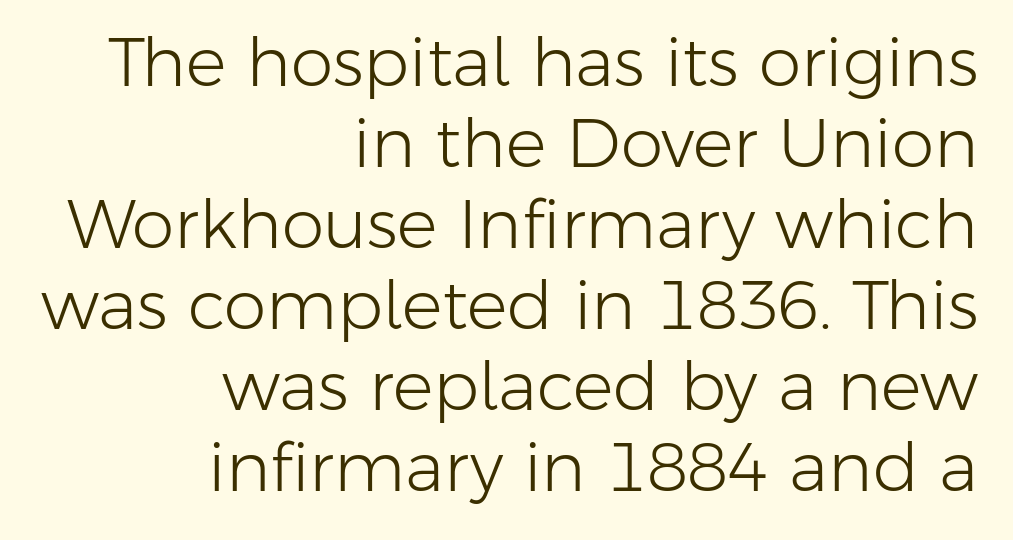
{"serif": "no", "italic": "no", "bold": "no", "weight": "light", "width": "normal", "stroke_contrast": "low", "x_height": "medium", "monospaced": "no", "underline": "no", "align": "right", "line_spacing_ratio": 1.19, "letter_spacing": "normal", "letter_spacing_em": 0.0, "glyph_px": 68}
